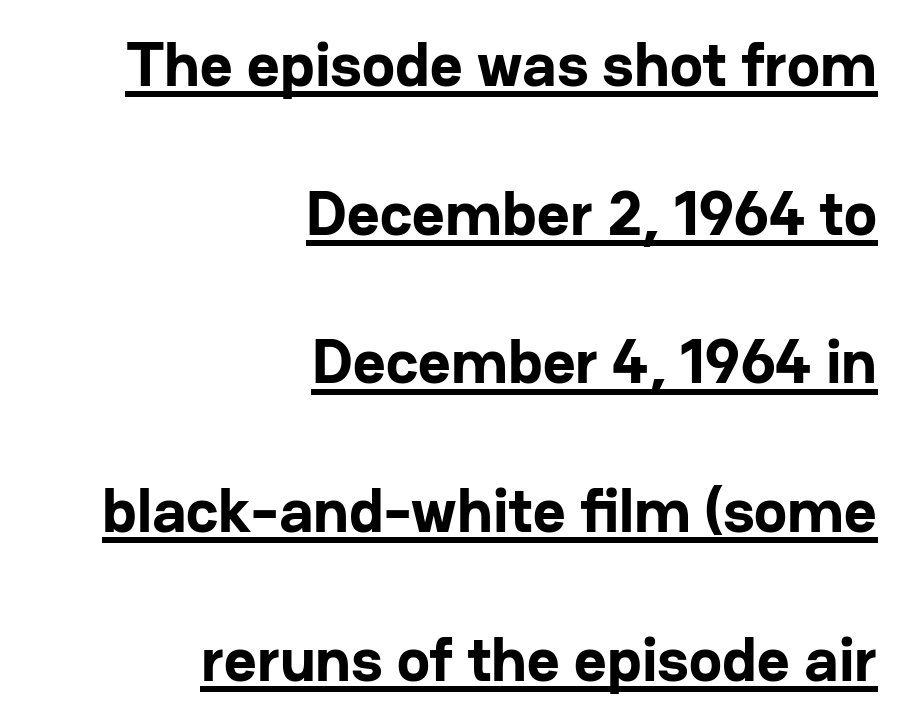
The image shows 63 px bold sans-serif type, upright; set right-aligned, loose line spacing (2.36x), normal letter spacing, underlined; low stroke contrast and a medium x-height.
